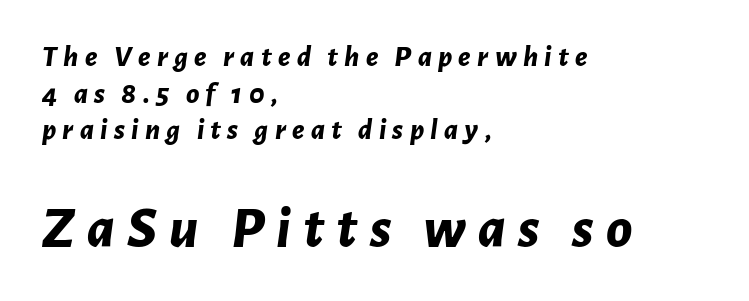
Size contrast runs from small at the top to large at the bottom. The letters are spread apart with noticeably loose tracking. Quick note: underline off. Emphasis-style slanted type is in use. Weight check: bold — yes, fully.
